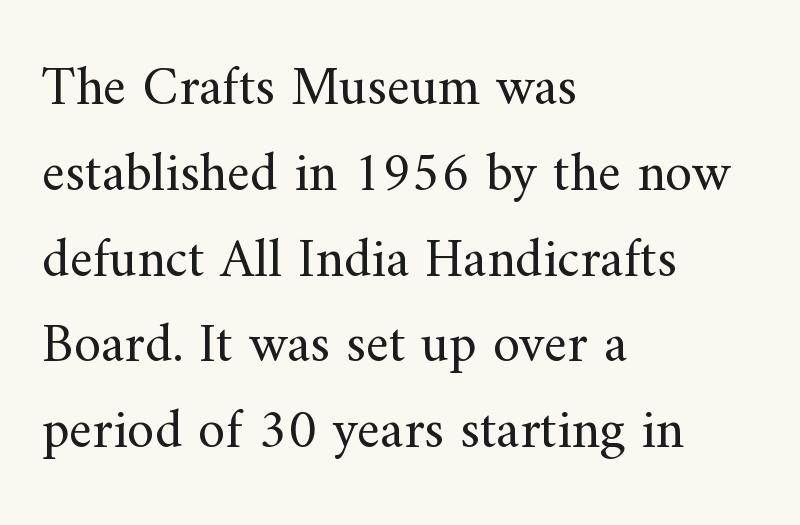
Q: Is the text bold? A: No.
Q: Is the text italic (slanted)? A: No, it is upright.
Q: Is the typeface a serif or a sans-serif typeface? A: Serif.
Q: Is the text underlined? A: No.
Q: How is the paragraph aligned? A: Left-aligned.
Q: Is the spacing between letters normal or unusually wide? A: Normal.
Q: Is the spacing between lines tight, normal or loose? A: Normal.
Q: Width (condensed, normal, or wide)? A: Normal.
Q: Stroke contrast? A: Medium.
Q: x-height? A: Small.
Q: Monospaced? A: No.
